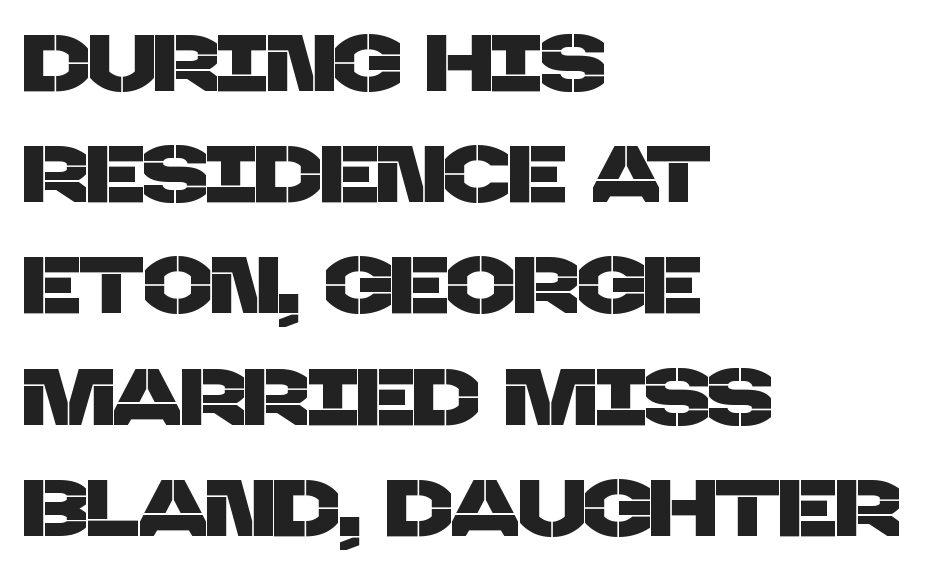
How would I describe the line gaps? Plain and ordinary. Note: no serifs on the glyphs. Compared with typical body copy, the letter spacing here is the same. Looks like regular typesetting: each glyph gets only the width it needs.
